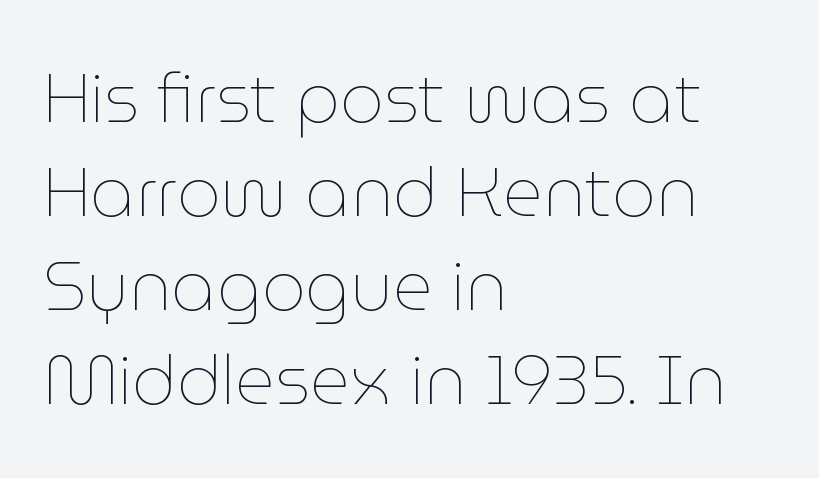
Glance below the letters and you will spot only blank space. The letterforms sit shoulder to shoulder at normal distance. Think of a printed novel: that variable character pitch is what you see here. Counters stay open thanks to moderate or lighter strokes. Successive baselines arrive at the customary interval. Nope, not italic — everything's standing straight.
